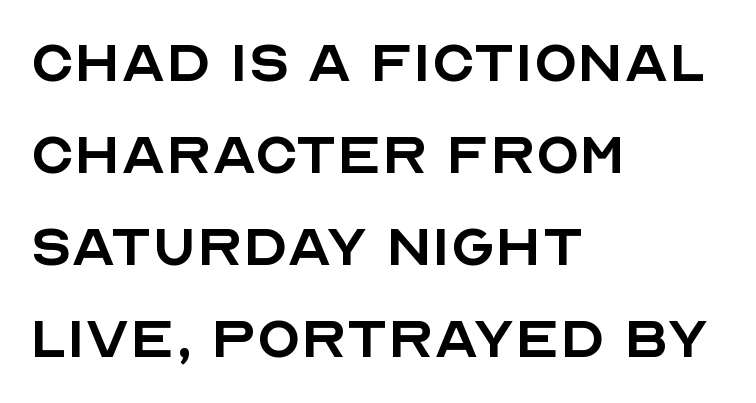
Q: Is the text bold? A: No.
Q: Is the text italic (slanted)? A: No, it is upright.
Q: Is the typeface a serif or a sans-serif typeface? A: Sans-serif.
Q: Is the text underlined? A: No.
Q: How is the paragraph aligned? A: Left-aligned.
Q: Is the spacing between letters normal or unusually wide? A: Normal.
Q: Is the spacing between lines tight, normal or loose? A: Normal.
Q: Width (condensed, normal, or wide)? A: Normal.
Q: x-height? A: Large.
Q: Monospaced? A: No.
